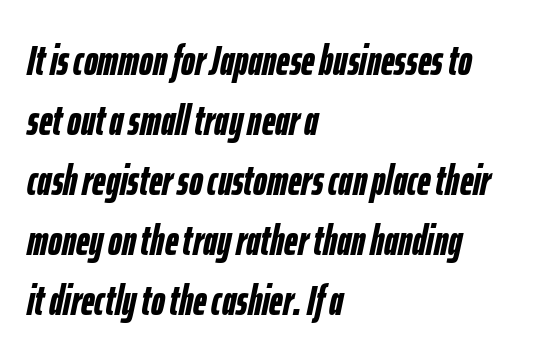
The rendering uses a bold face; every stroke is thick and dark. Normally led — the rows are evenly, conventionally spaced. There is no visible air inserted between adjacent glyphs. Rendered with sloped, italic letterforms.
